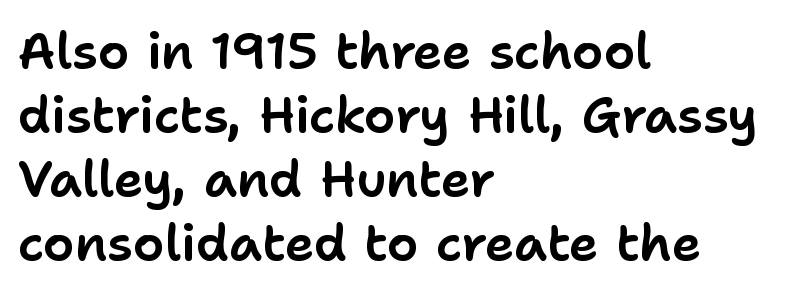
Q: Is the text italic (slanted)? A: No, it is upright.
Q: Is the typeface a serif or a sans-serif typeface? A: Sans-serif.
Q: Is the text underlined? A: No.
Q: How is the paragraph aligned? A: Left-aligned.
Q: Is the spacing between letters normal or unusually wide? A: Normal.
Q: Is the spacing between lines tight, normal or loose? A: Normal.
Q: Width (condensed, normal, or wide)? A: Normal.
Q: Stroke contrast? A: Low.
Q: x-height? A: Medium.
Q: Monospaced? A: No.
